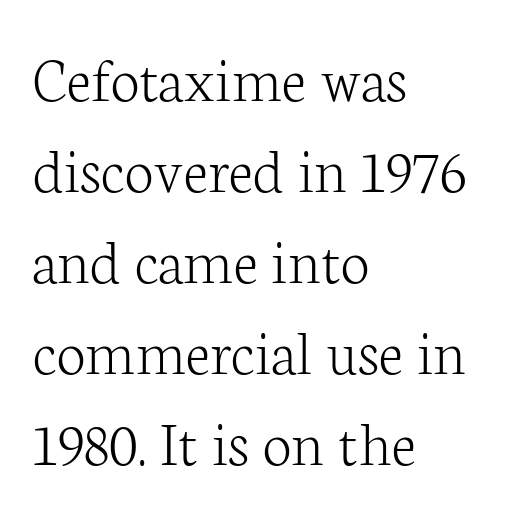
The image shows 66 px light serif type, upright; set left-aligned, normal line spacing (1.38x), normal letter spacing, not underlined; low stroke contrast and a medium x-height.
